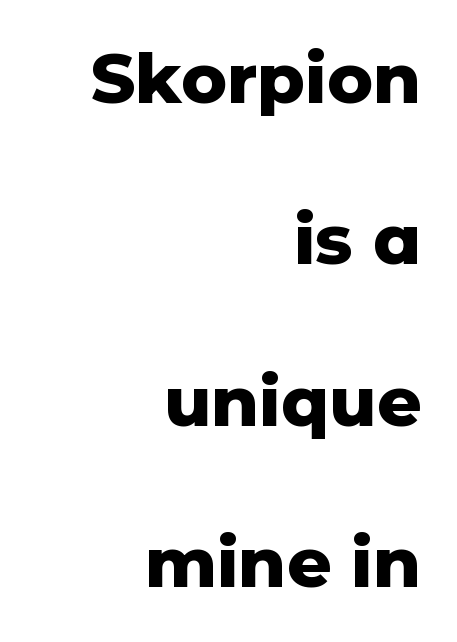
You can tell from the bare stems that sans-serif type was used. Is this a fixed-width face? No — the glyphs have proportional, varying widths. This sample is right-justified, so line beginnings fall wherever the words allow. Descenders are the only things crossing below the line. Heavy, bold letterforms.
